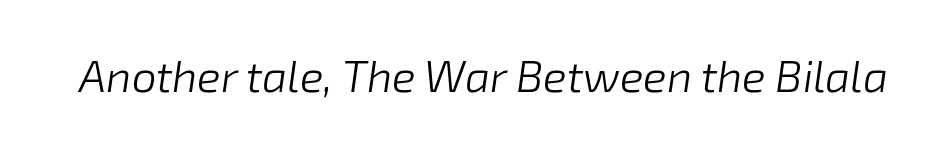
{"italic": "yes", "lean": "right", "slant_degrees": 8, "bold": "no", "weight": "light", "width": "normal", "stroke_contrast": "low", "x_height": "medium", "monospaced": "no", "underline": "no", "letter_spacing": "normal", "letter_spacing_em": 0.0, "glyph_px": 44}
